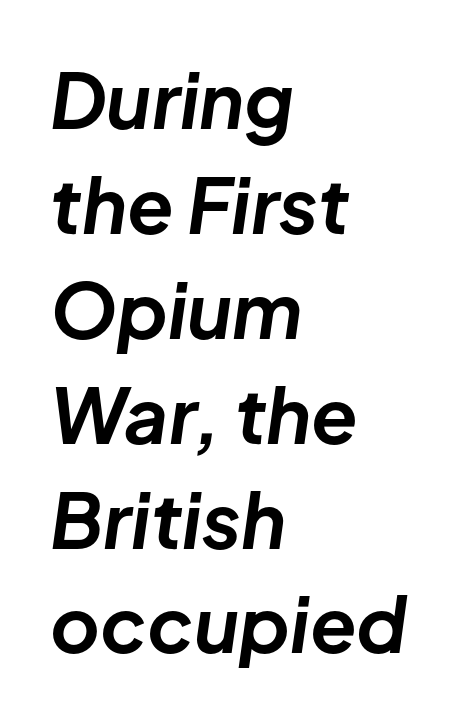
The image shows 76 px bold type, italic (leaning right); set left-aligned, normal line spacing (1.38x), normal letter spacing, not underlined; low stroke contrast and a medium x-height.
